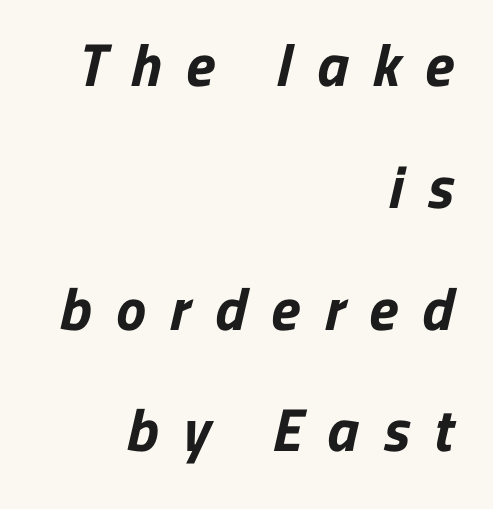
{"serif": "no", "bold": "yes", "weight": "bold", "width": "normal", "stroke_contrast": "low", "x_height": "medium", "monospaced": "no", "underline": "no", "align": "right", "line_spacing": "loose", "line_spacing_ratio": 2.03, "letter_spacing": "wide", "letter_spacing_em": 0.41, "glyph_px": 60}
